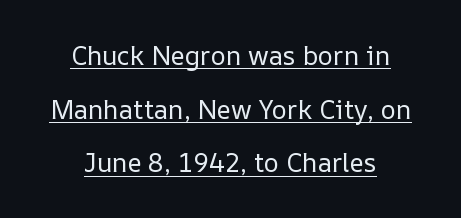
The passage is arranged like a title page — every line centered. Weight class: somewhere from thin through regular. What decoration does the sample have? An underline. The space between consecutive lines is lavish. Words appear dense and cohesive because spacing is normal. This is roman type, the default non-slanted kind.
